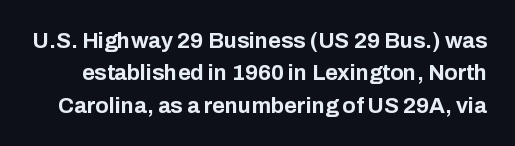
{"italic": "no", "bold": "yes", "underline": "no", "line_spacing": "normal", "line_spacing_ratio": 1.47, "letter_spacing": "normal", "letter_spacing_em": 0.0, "glyph_px": 22}
